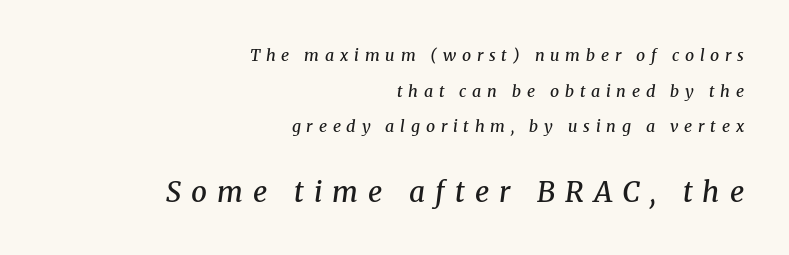
{"serif": "yes", "italic": "yes", "lean": "right", "slant_degrees": 8, "bold": "semi", "weight": "semibold", "width": "normal", "stroke_contrast": "medium", "x_height": "medium", "monospaced": "no", "underline": "no", "align": "right", "line_spacing": "loose", "line_spacing_ratio": 2.22, "letter_spacing": "wide", "letter_spacing_em": 0.36, "larger_block": "second", "size_ratio": 1.75, "glyph_px": 28}
